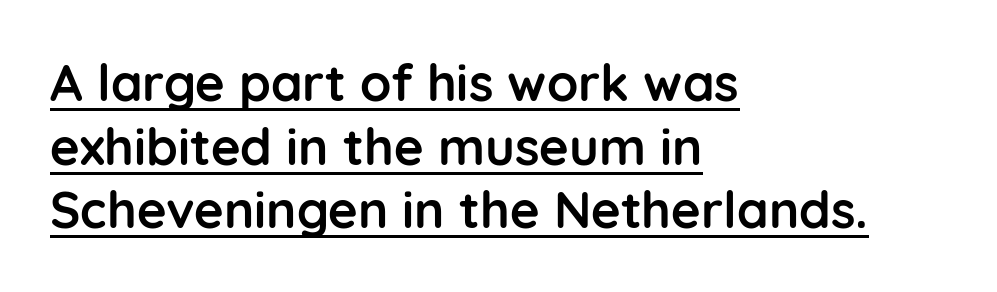
Q: Is the text bold? A: Yes.
Q: Is the text italic (slanted)? A: No, it is upright.
Q: Is the typeface a serif or a sans-serif typeface? A: Sans-serif.
Q: Is the text underlined? A: Yes.
Q: How is the paragraph aligned? A: Left-aligned.
Q: Is the spacing between letters normal or unusually wide? A: Normal.
Q: Is the spacing between lines tight, normal or loose? A: Normal.
Q: Width (condensed, normal, or wide)? A: Normal.
Q: Stroke contrast? A: Low.
Q: x-height? A: Medium.
Q: Monospaced? A: No.
